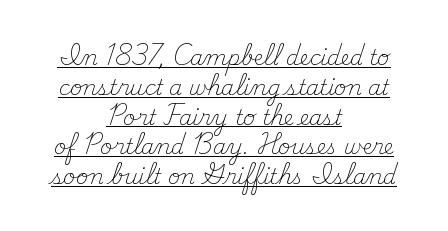
The typesetter chose a symmetrical, centered arrangement here. Whoever set this chose a conventional vertical rhythm. Notice how a bar underscores the lettering throughout.
